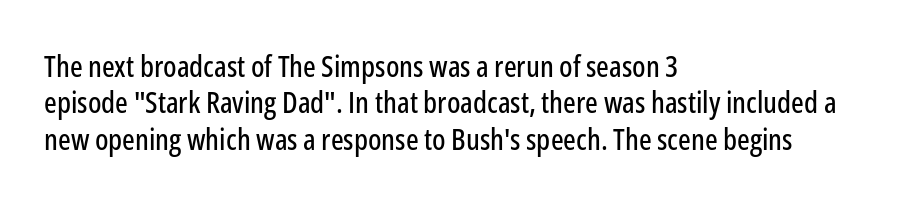
This rendering uses left alignment, leaving the right contour irregular. A roman cut, with each character standing at attention. Just letters on the line, the space beneath them empty. Is this a sans? Yes — the strokes have no serifs. Here the designer chose a conventional face with non-uniform glyph widths.
